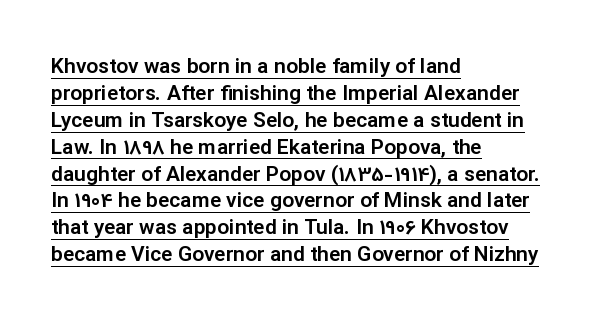
The image shows 21 px text type, upright; set left-aligned, normal line spacing (1.28x), normal letter spacing, underlined.
